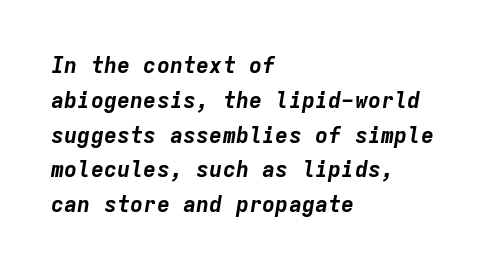
{"italic": "yes", "lean": "right", "slant_degrees": 9, "bold": "yes", "underline": "no", "align": "left", "line_spacing": "normal", "line_spacing_ratio": 1.58, "letter_spacing": "normal", "letter_spacing_em": 0.0, "glyph_px": 22}
